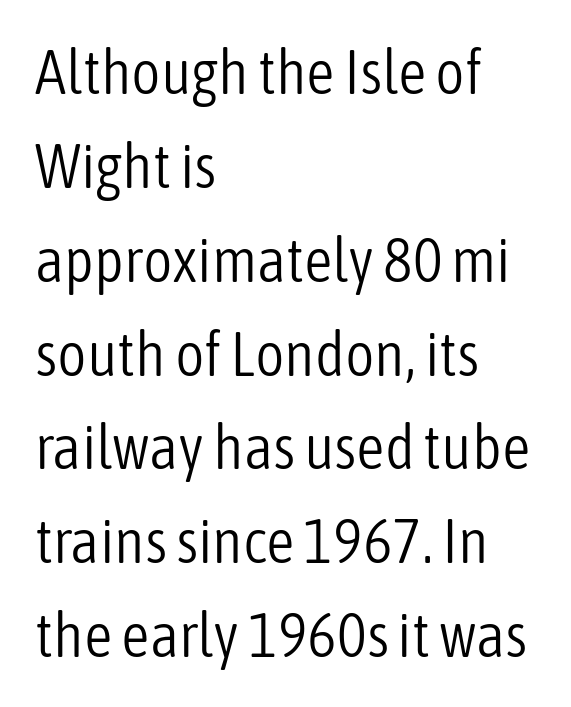
Normally led — the rows are evenly, conventionally spaced. Posture: upright roman. Here the designer chose a conventional face with non-uniform glyph widths. Lines of text with bare space underneath. The strokes are not fattened; the text isn't bold. There is no visible air inserted between adjacent glyphs.
